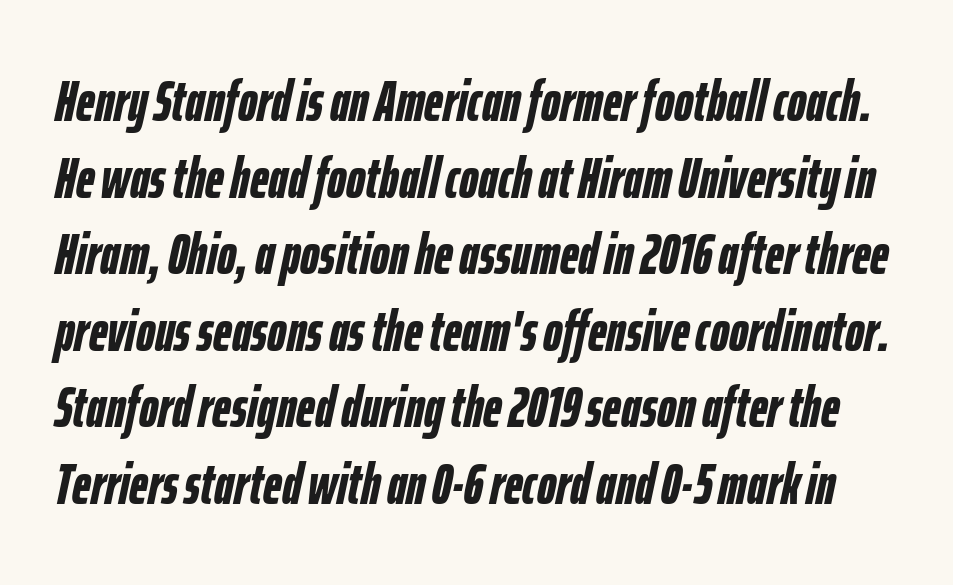
{"italic": "yes", "lean": "right", "slant_degrees": 12, "bold": "yes", "weight": "semibold", "width": "condensed", "stroke_contrast": "low", "x_height": "medium", "monospaced": "no", "underline": "no", "line_spacing": "normal", "line_spacing_ratio": 1.32, "letter_spacing": "normal", "letter_spacing_em": 0.0, "glyph_px": 58}
